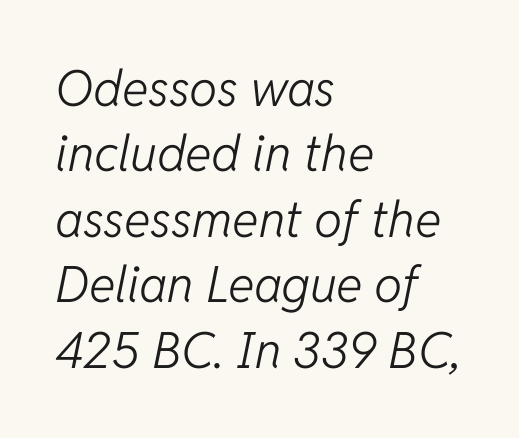
Q: Is the text bold? A: No.
Q: Is the text italic (slanted)? A: Yes, it leans right by about 11 degrees.
Q: Is the text underlined? A: No.
Q: How is the paragraph aligned? A: Left-aligned.
Q: Is the spacing between letters normal or unusually wide? A: Normal.
Q: Is the spacing between lines tight, normal or loose? A: Normal.
Q: Width (condensed, normal, or wide)? A: Normal.
Q: Stroke contrast? A: Low.
Q: x-height? A: Medium.
Q: Monospaced? A: No.
